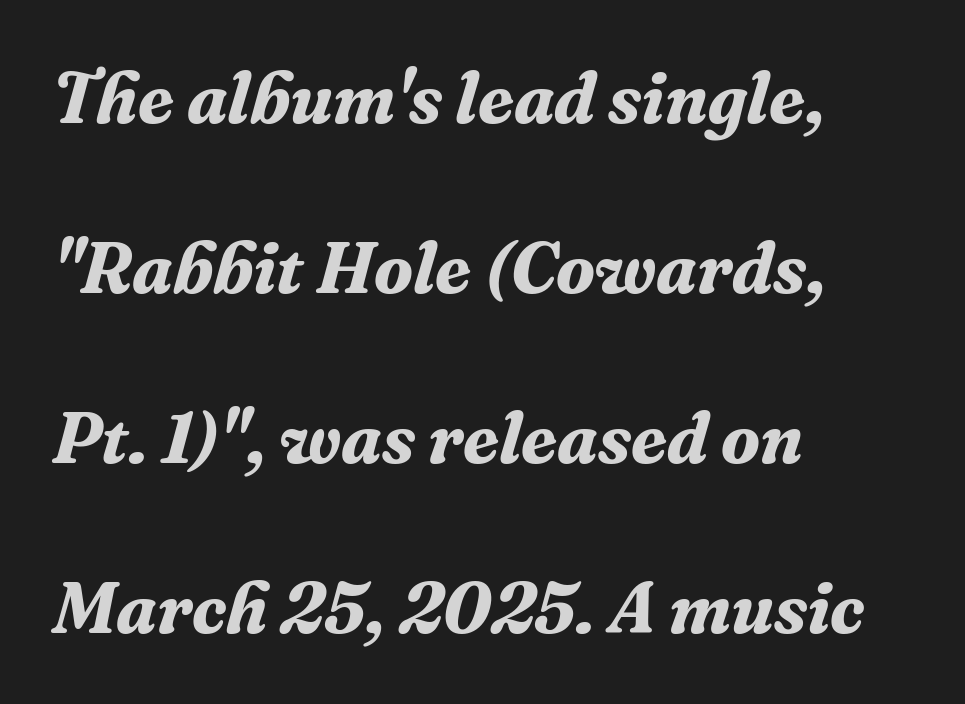
Q: Is the text bold? A: Yes.
Q: Is the text italic (slanted)? A: Yes, it leans right by about 16 degrees.
Q: Is the typeface a serif or a sans-serif typeface? A: Serif.
Q: Is the text underlined? A: No.
Q: How is the paragraph aligned? A: Left-aligned.
Q: Is the spacing between letters normal or unusually wide? A: Normal.
Q: Is the spacing between lines tight, normal or loose? A: Loose.
Q: Width (condensed, normal, or wide)? A: Normal.
Q: Stroke contrast? A: Medium.
Q: x-height? A: Medium.
Q: Monospaced? A: No.
